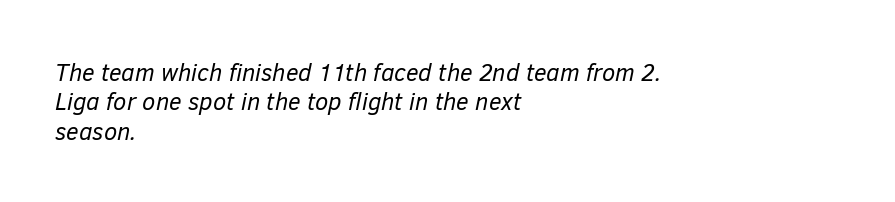
The letters sit at their default tracking, neither squeezed nor spread. The typesetter chose a ragged-right arrangement here. Does the lettering tilt? It does — this is italic. Any mark beneath the type? The region is blank.
